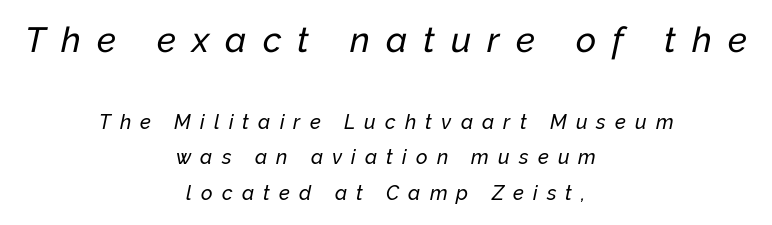
{"italic": "yes", "lean": "right", "slant_degrees": 12, "width": "normal", "stroke_contrast": "low", "x_height": "medium", "monospaced": "no", "underline": "no", "align": "center", "line_spacing_ratio": 1.79, "letter_spacing": "wide", "letter_spacing_em": 0.46, "larger_block": "first", "size_ratio": 1.75, "glyph_px": 35}
